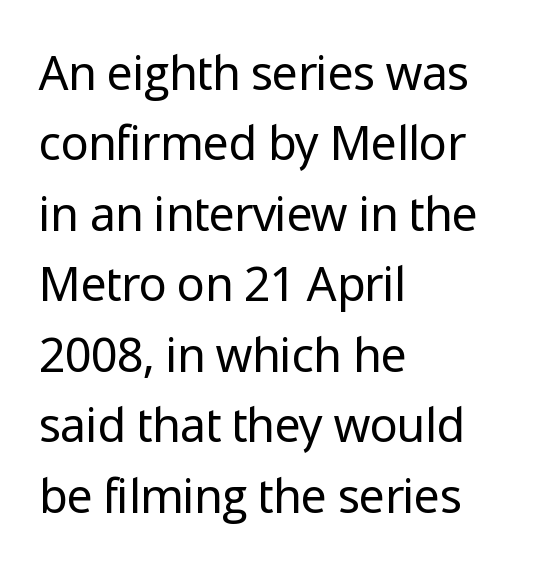
Q: Is the text bold? A: No.
Q: Is the text italic (slanted)? A: No, it is upright.
Q: Is the typeface a serif or a sans-serif typeface? A: Sans-serif.
Q: Is the text underlined? A: No.
Q: How is the paragraph aligned? A: Left-aligned.
Q: Is the spacing between letters normal or unusually wide? A: Normal.
Q: Is the spacing between lines tight, normal or loose? A: Normal.
Q: Width (condensed, normal, or wide)? A: Normal.
Q: Stroke contrast? A: Low.
Q: x-height? A: Medium.
Q: Monospaced? A: No.
